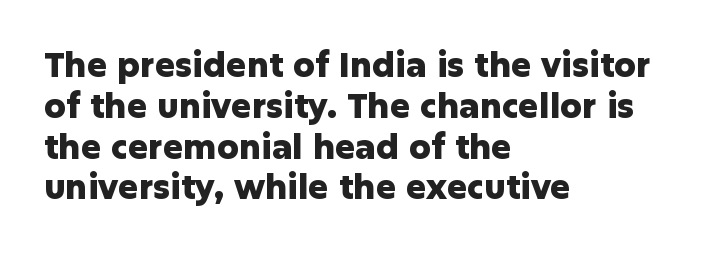
{"serif": "no", "italic": "no", "bold": "yes", "weight": "heavy", "width": "normal", "stroke_contrast": "low", "x_height": "medium", "monospaced": "no", "underline": "no", "align": "left", "line_spacing_ratio": 1.2, "letter_spacing": "normal", "letter_spacing_em": 0.0, "glyph_px": 34}
